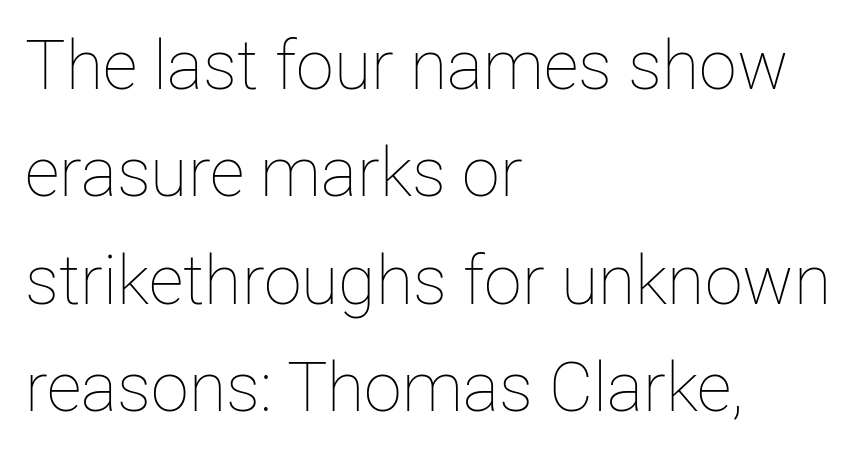
{"italic": "no", "bold": "no", "weight": "thin", "width": "normal", "stroke_contrast": "low", "x_height": "medium", "monospaced": "no", "underline": "no", "align": "left", "line_spacing": "normal", "line_spacing_ratio": 1.58, "letter_spacing": "normal", "letter_spacing_em": 0.0, "glyph_px": 68}
